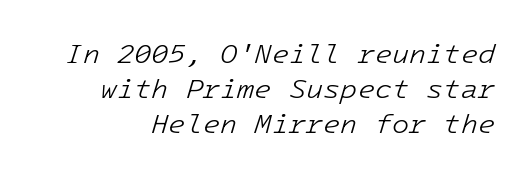
Q: Is the text bold? A: No.
Q: Is the text italic (slanted)? A: Yes, it leans right by about 16 degrees.
Q: Is the text underlined? A: No.
Q: Is the spacing between letters normal or unusually wide? A: Normal.
Q: Is the spacing between lines tight, normal or loose? A: Normal.
Q: Width (condensed, normal, or wide)? A: Normal.
Q: Stroke contrast? A: Low.
Q: x-height? A: Medium.
Q: Monospaced? A: Yes.
